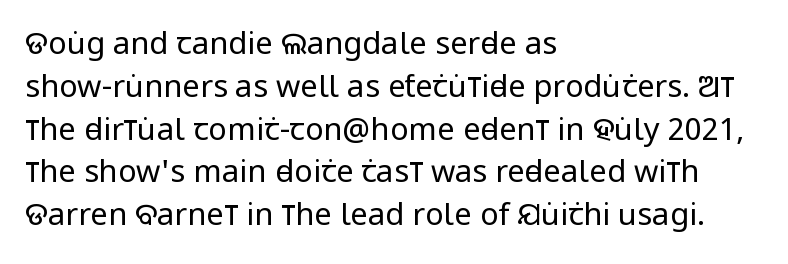
The image shows 31 px regular-weight, condensed sans-serif type, upright; set left-aligned, normal line spacing (1.38x), normal letter spacing, not underlined; low stroke contrast and a large x-height.
